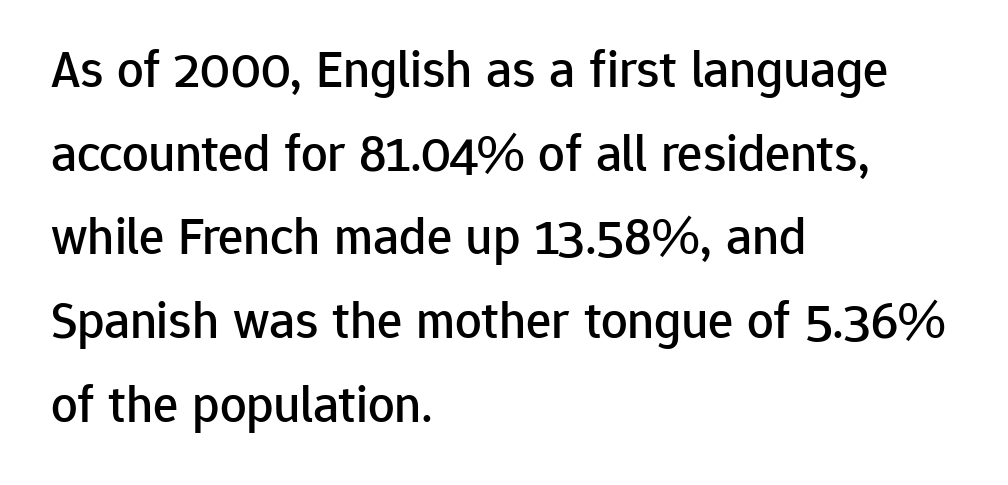
The image shows 53 px sans-serif type, upright; set left-aligned, normal line spacing (1.58x), normal letter spacing, not underlined; low stroke contrast and a medium x-height.
